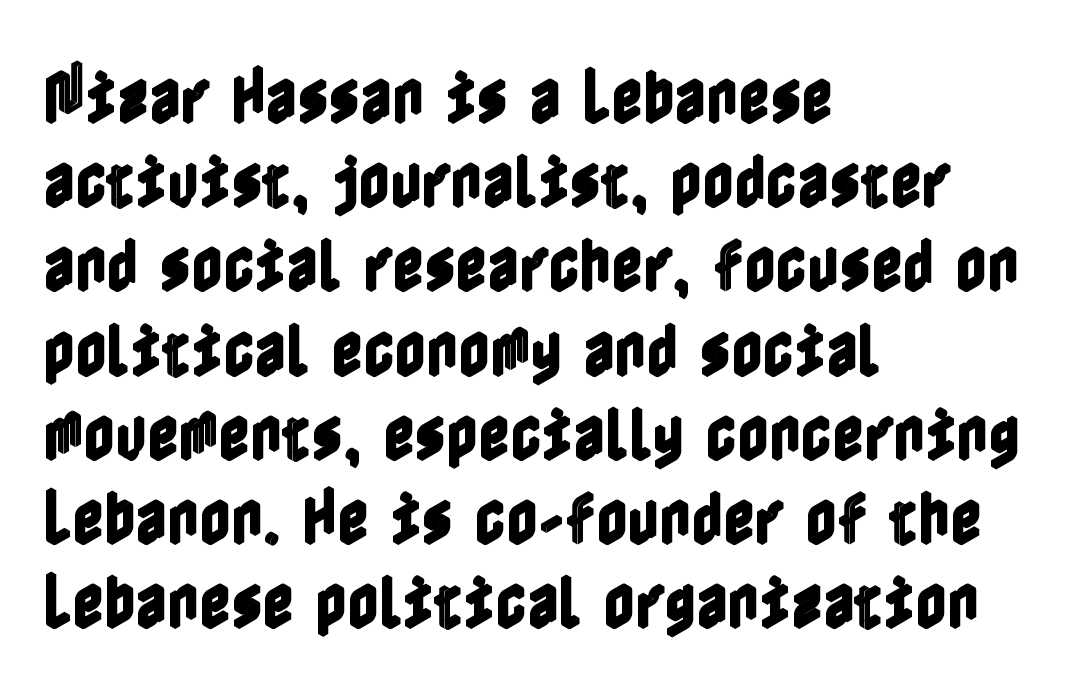
{"italic": "no", "width": "condensed", "x_height": "medium", "underline": "no", "align": "left", "line_spacing": "normal", "line_spacing_ratio": 1.38, "letter_spacing": "normal", "letter_spacing_em": 0.0, "glyph_px": 61}
